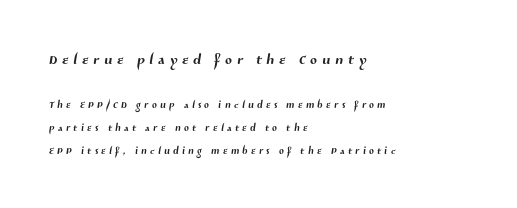
Q: Is the text underlined? A: No.
Q: How is the paragraph aligned? A: Left-aligned.
Q: Is the spacing between letters normal or unusually wide? A: Unusually wide.
Q: Is the spacing between lines tight, normal or loose? A: Normal.
Q: Which block of text is set in a larger size, the first (top) or the second (bottom)? A: The first (top) one.
